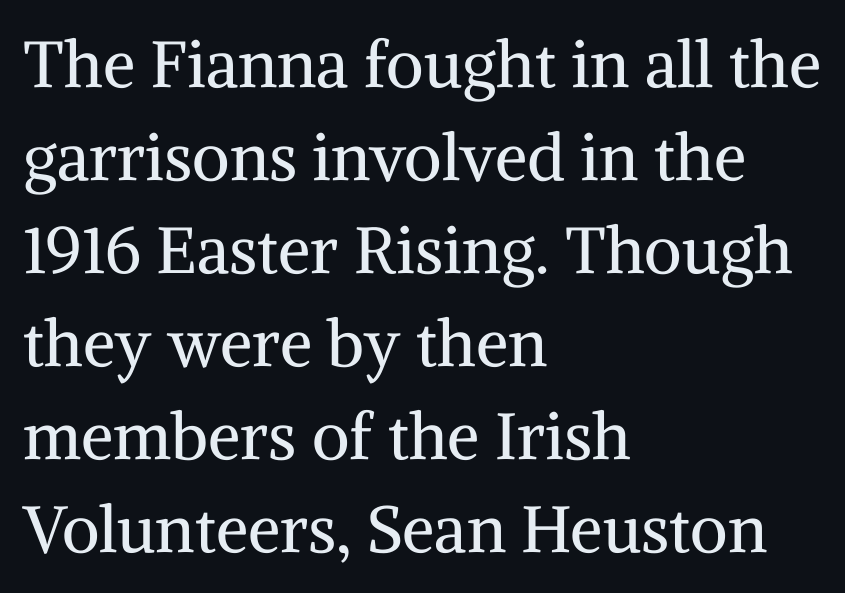
{"serif": "yes", "italic": "no", "bold": "no", "weight": "regular", "width": "normal", "stroke_contrast": "medium", "x_height": "medium", "monospaced": "no", "underline": "no", "align": "left", "line_spacing": "normal", "line_spacing_ratio": 1.43, "letter_spacing": "normal", "letter_spacing_em": 0.0, "glyph_px": 65}
